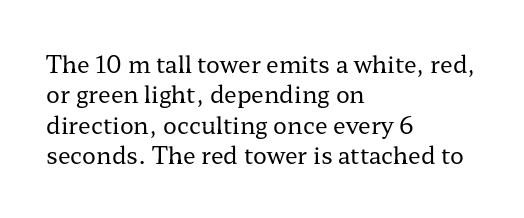
Q: Is the text bold? A: No.
Q: Is the text italic (slanted)? A: No, it is upright.
Q: Is the text underlined? A: No.
Q: How is the paragraph aligned? A: Left-aligned.
Q: Is the spacing between letters normal or unusually wide? A: Normal.
Q: Is the spacing between lines tight, normal or loose? A: Normal.
